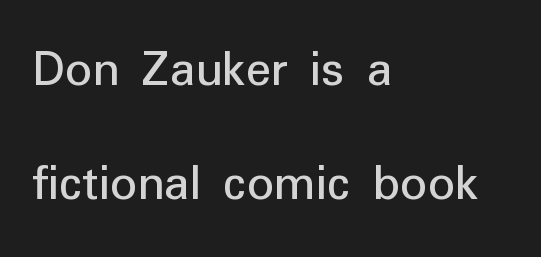
Q: Is the text bold? A: No.
Q: Is the text italic (slanted)? A: No, it is upright.
Q: Is the typeface a serif or a sans-serif typeface? A: Sans-serif.
Q: Is the text underlined? A: No.
Q: How is the paragraph aligned? A: Left-aligned.
Q: Is the spacing between letters normal or unusually wide? A: Normal.
Q: Is the spacing between lines tight, normal or loose? A: Loose.
Q: Width (condensed, normal, or wide)? A: Normal.
Q: Stroke contrast? A: Low.
Q: x-height? A: Medium.
Q: Monospaced? A: No.
